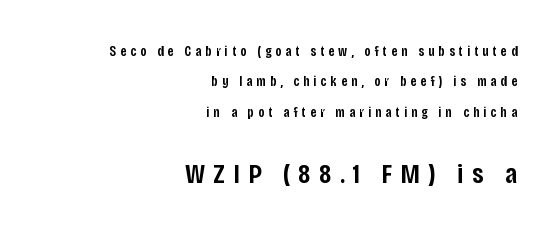
{"serif": "no", "italic": "no", "bold": "semi", "weight": "semibold", "width": "condensed", "stroke_contrast": "low", "x_height": "large", "monospaced": "no", "underline": "no", "align": "right", "line_spacing": "loose", "line_spacing_ratio": 2.17, "letter_spacing": "wide", "letter_spacing_em": 0.29, "larger_block": "second", "size_ratio": 2.0, "glyph_px": 28}
